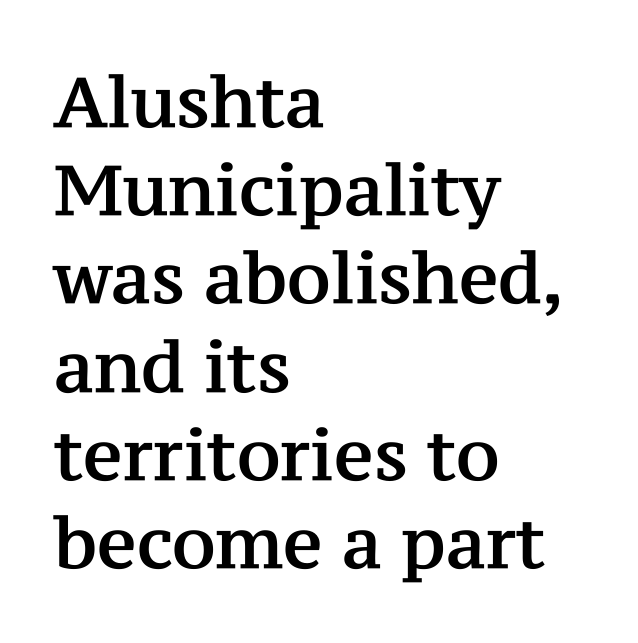
{"serif": "yes", "italic": "no", "width": "normal", "stroke_contrast": "medium", "x_height": "medium", "monospaced": "no", "underline": "no", "align": "left", "line_spacing": "normal", "line_spacing_ratio": 1.26, "letter_spacing": "normal", "letter_spacing_em": 0.0, "glyph_px": 70}
